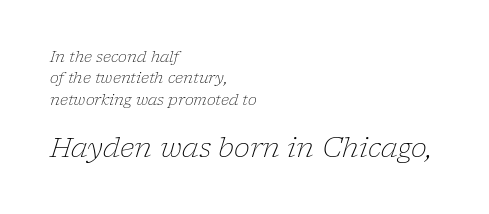
The passage shown stacks its lines at a standard gap. All the whitespace from short lines collects on the right. Caption: upper text group reduced, lower text group enlarged. Spacing between characters is what you'd get straight out of the box. The axis of the letterforms is tilted away from vertical. A quiet, ordinary-to-light weight characterises the typeface.
